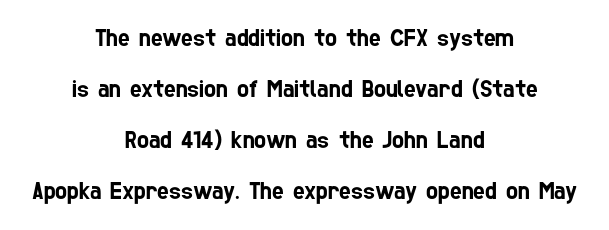
The line texture is even and compact thanks to regular tracking. Quick note: underline off. Caption: multi-line text, centered on the measure. Rows of type keep a wide berth in the vertical direction.
